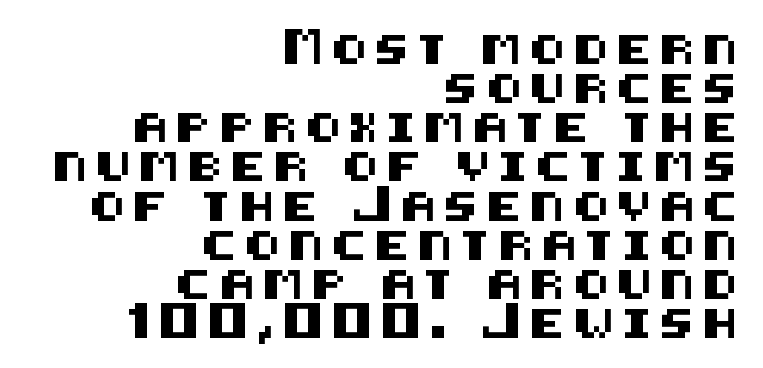
Serifs: no, the terminals of the letterforms are clean. Does extra space separate the letters? Yes, quite a lot of it. Rendered with straight, roman letterforms. Summary of vertical rhythm: regular, with standard interline spacing.
